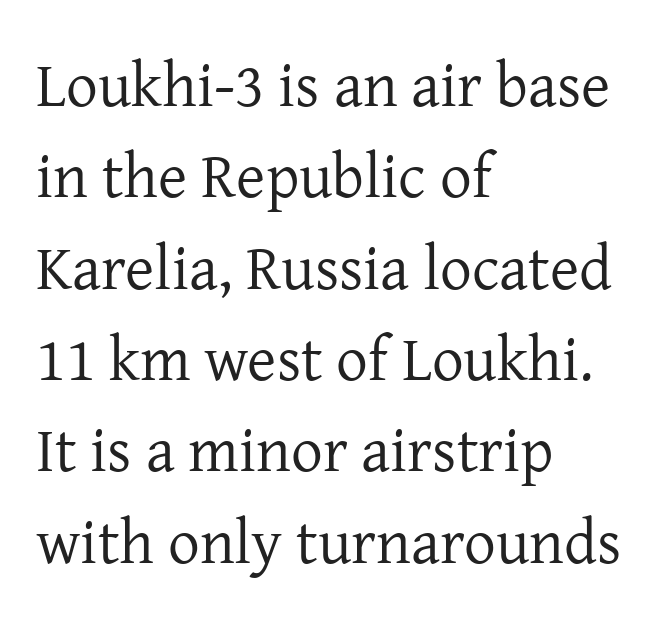
The specimen omits any rule beneath the text block's lines. Leftover space on each line is placed entirely after the last word. No heavy texture on the line: the type isn't bold. Yep, those are serifs on the letters. Italic? Not at all — the glyphs are vertical. Is this a fixed-width face? No — the glyphs have proportional, varying widths.
